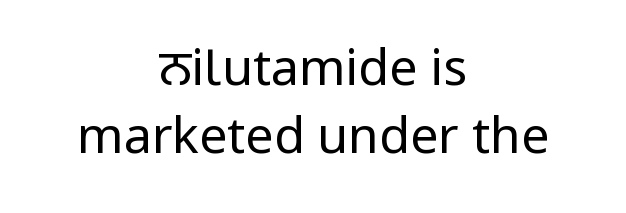
Rendered with straight, roman letterforms. Alignment: centered. The line-height multiplier appears to be the usual default. Letters have the restrained weight of plain body copy at most. Letter spacing: default.
